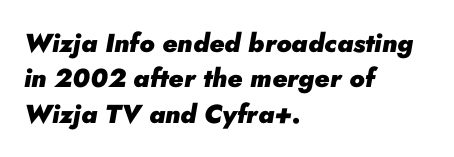
Q: Is the text bold? A: Yes.
Q: Is the text italic (slanted)? A: Yes, it leans right by about 10 degrees.
Q: Is the text underlined? A: No.
Q: How is the paragraph aligned? A: Left-aligned.
Q: Is the spacing between letters normal or unusually wide? A: Normal.
Q: Is the spacing between lines tight, normal or loose? A: Normal.
